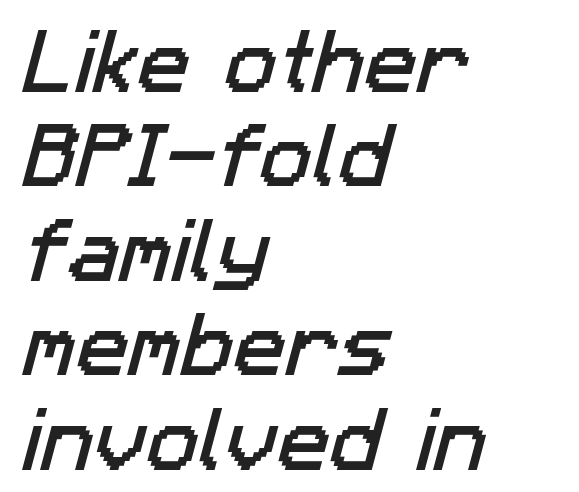
Q: Is the typeface a serif or a sans-serif typeface? A: Sans-serif.
Q: Is the text underlined? A: No.
Q: How is the paragraph aligned? A: Left-aligned.
Q: Is the spacing between letters normal or unusually wide? A: Normal.
Q: Is the spacing between lines tight, normal or loose? A: Normal.
Q: Width (condensed, normal, or wide)? A: Normal.
Q: Stroke contrast? A: Low.
Q: x-height? A: Medium.
Q: Monospaced? A: No.
